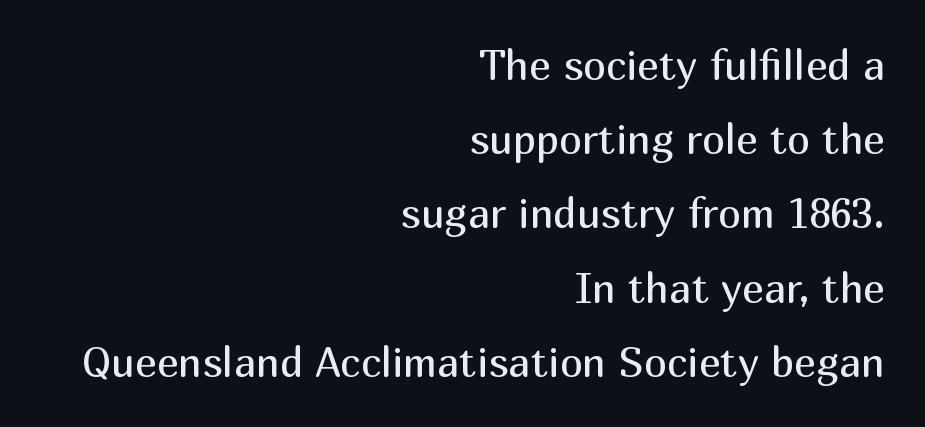
Plain, unruled lines of type. These lines are set flush right with a ragged left edge. Posture: straight, roman, zero tilt. How are the letters spaced? Ordinarily, with no added tracking. Heft: none added — not bold.
